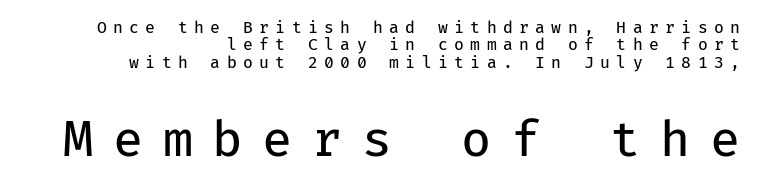
{"serif": "no", "italic": "no", "bold": "no", "weight": "regular", "width": "normal", "stroke_contrast": "low", "x_height": "medium", "monospaced": "yes", "underline": "no", "align": "right", "line_spacing": "tight", "line_spacing_ratio": 1.09, "letter_spacing": "wide", "letter_spacing_em": 0.4, "larger_block": "second", "size_ratio": 3.06, "glyph_px": 49}
